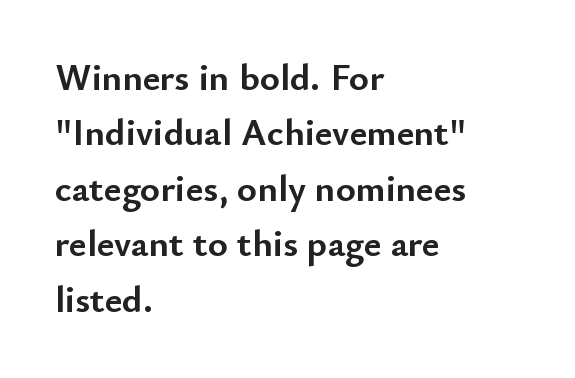
The image shows 38 px semibold sans-serif type, upright; set left-aligned, normal line spacing (1.46x), normal letter spacing, not underlined; low stroke contrast and a small x-height.
